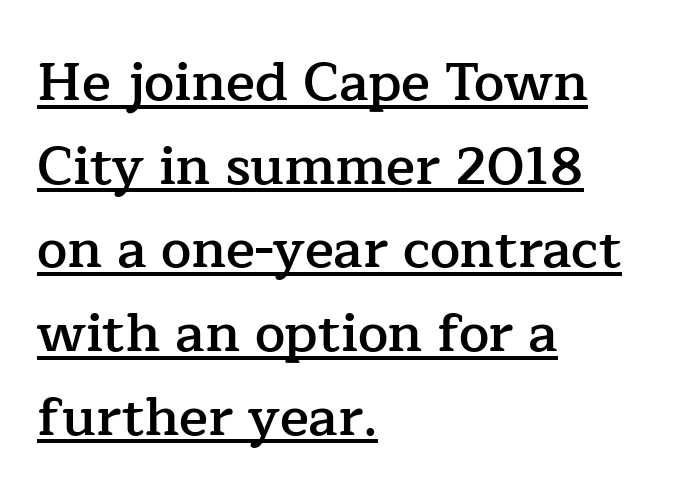
Q: Is the text bold? A: Semi-bold.
Q: Is the text italic (slanted)? A: No, it is upright.
Q: Is the typeface a serif or a sans-serif typeface? A: Serif.
Q: Is the text underlined? A: Yes.
Q: How is the paragraph aligned? A: Left-aligned.
Q: Is the spacing between letters normal or unusually wide? A: Normal.
Q: Is the spacing between lines tight, normal or loose? A: Normal.
Q: Width (condensed, normal, or wide)? A: Normal.
Q: Stroke contrast? A: Low.
Q: x-height? A: Medium.
Q: Monospaced? A: No.
